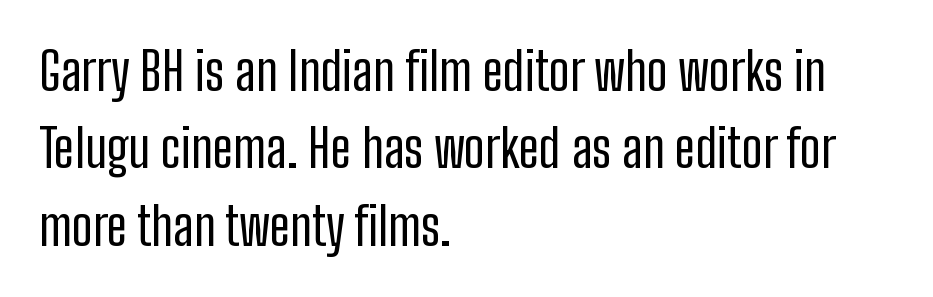
Upright lettering throughout. The rendering shows plain stroke endings on the letterforms — a sans-serif design. Left-aligned paragraph, ragged on the right. No letter is thick-stroked: the sample isn't bold.
